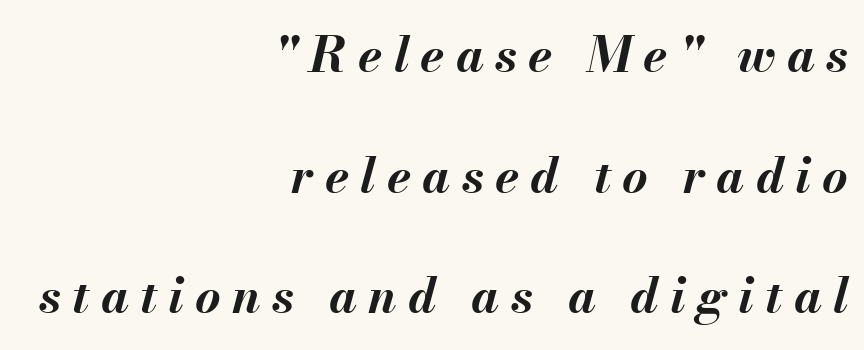
The image shows 49 px bold type, italic (leaning right); set right-aligned, loose line spacing (2.46x), unusually wide letter spacing (+0.23 em), not underlined; medium stroke contrast and a small x-height.
